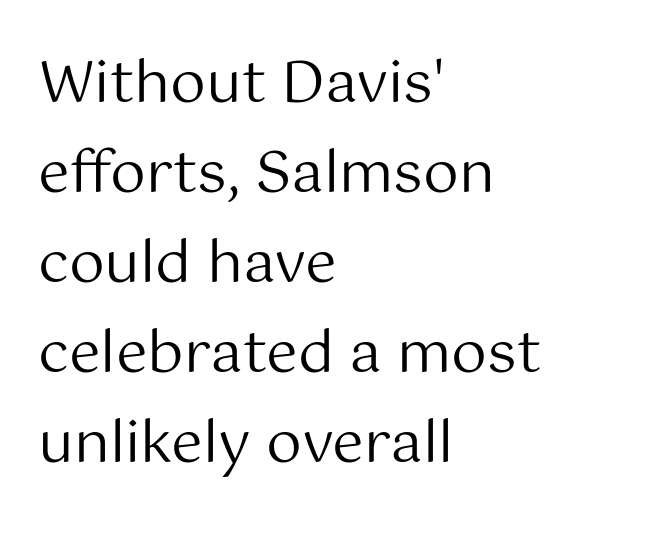
{"serif": "no", "italic": "no", "bold": "no", "weight": "regular", "width": "normal", "stroke_contrast": "medium", "x_height": "medium", "monospaced": "no", "underline": "no", "align": "left", "line_spacing": "normal", "line_spacing_ratio": 1.58, "letter_spacing": "normal", "letter_spacing_em": 0.0, "glyph_px": 57}
